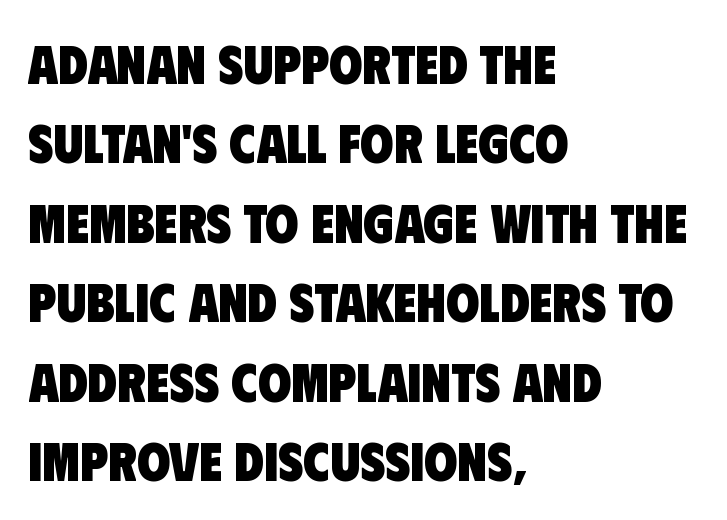
Q: Is the text bold? A: Yes.
Q: Is the typeface a serif or a sans-serif typeface? A: Sans-serif.
Q: Is the text underlined? A: No.
Q: How is the paragraph aligned? A: Left-aligned.
Q: Is the spacing between letters normal or unusually wide? A: Normal.
Q: Is the spacing between lines tight, normal or loose? A: Normal.
Q: Width (condensed, normal, or wide)? A: Condensed.
Q: Stroke contrast? A: Low.
Q: x-height? A: Large.
Q: Monospaced? A: No.
